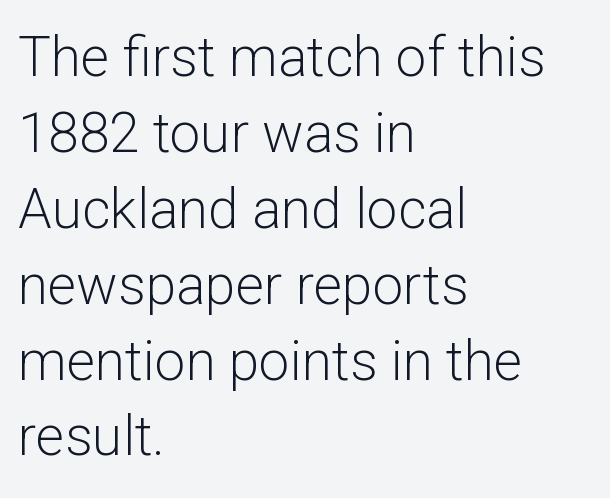
Q: Is the text bold? A: No.
Q: Is the text italic (slanted)? A: No, it is upright.
Q: Is the typeface a serif or a sans-serif typeface? A: Sans-serif.
Q: Is the text underlined? A: No.
Q: How is the paragraph aligned? A: Left-aligned.
Q: Is the spacing between letters normal or unusually wide? A: Normal.
Q: Is the spacing between lines tight, normal or loose? A: Normal.
Q: Width (condensed, normal, or wide)? A: Normal.
Q: Stroke contrast? A: Low.
Q: x-height? A: Medium.
Q: Monospaced? A: No.
